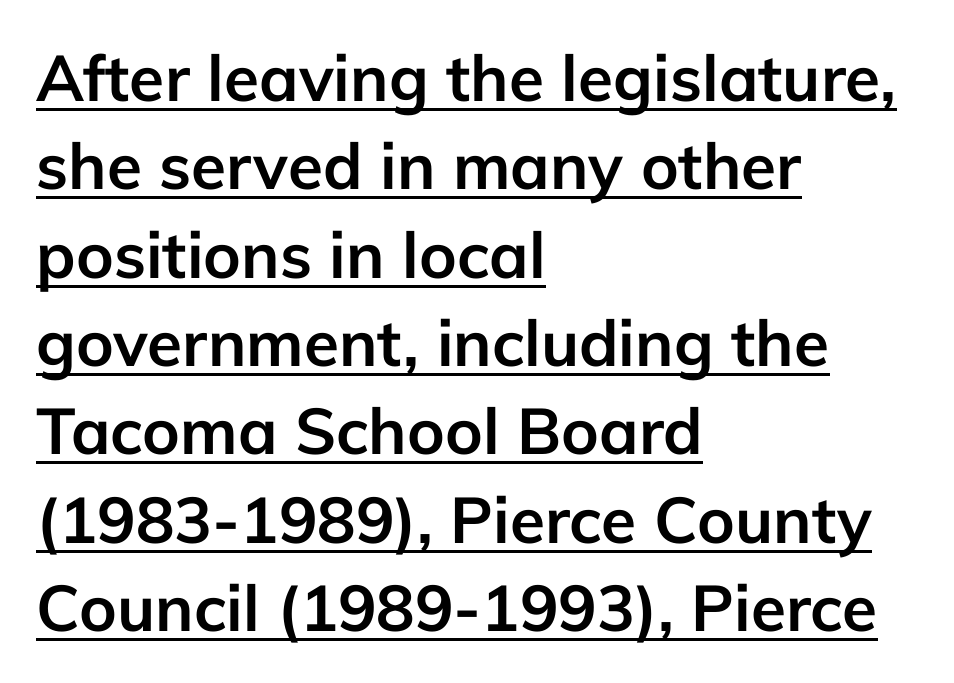
These lines stack with their left ends in a neat column. The sample's only ornament is a line tracing under the words. The type is set solid horizontally, with unmodified tracking. Spacing verdict: proportional, widths tailored to each character. Do the letters lean? They stand straight.
